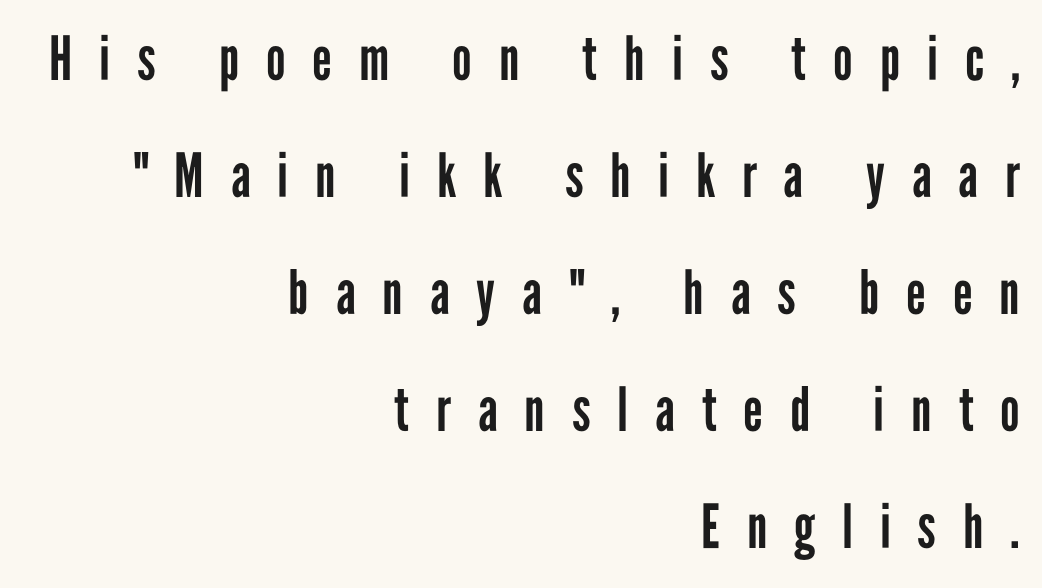
{"serif": "no", "italic": "no", "bold": "no", "weight": "regular", "width": "condensed", "stroke_contrast": "low", "x_height": "medium", "monospaced": "no", "underline": "no", "align": "right", "line_spacing": "loose", "line_spacing_ratio": 1.92, "letter_spacing": "wide", "letter_spacing_em": 0.44, "glyph_px": 61}
